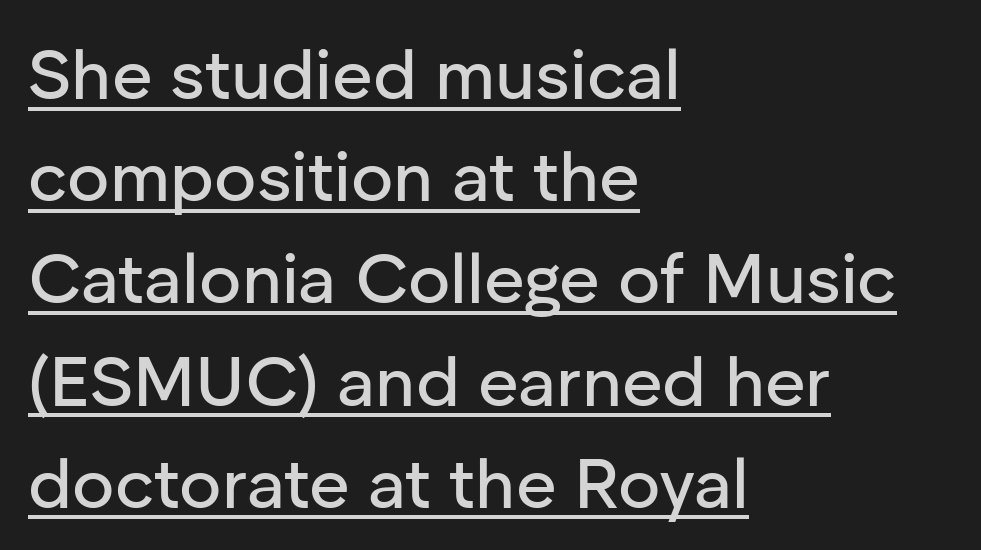
The image shows 70 px sans-serif type, upright; set left-aligned, normal line spacing (1.46x), normal letter spacing, underlined; low stroke contrast and a medium x-height.
